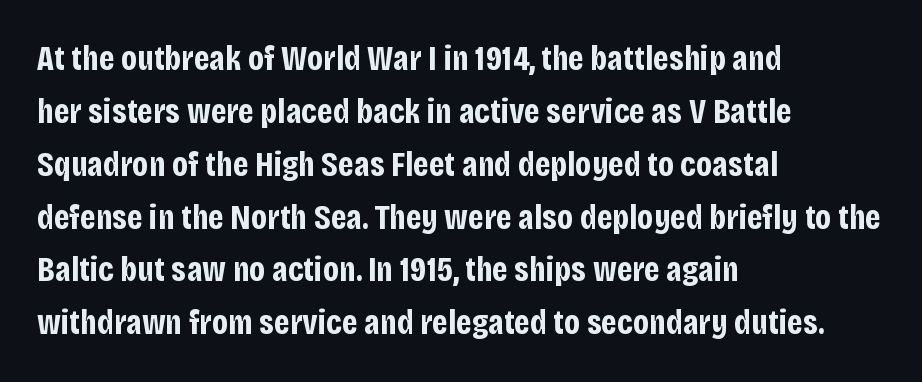
{"serif": "no", "italic": "no", "bold": "yes", "weight": "bold", "width": "condensed", "stroke_contrast": "low", "x_height": "large", "monospaced": "no", "underline": "no", "align": "left", "line_spacing": "normal", "line_spacing_ratio": 1.51, "letter_spacing": "normal", "letter_spacing_em": 0.0, "glyph_px": 35}
